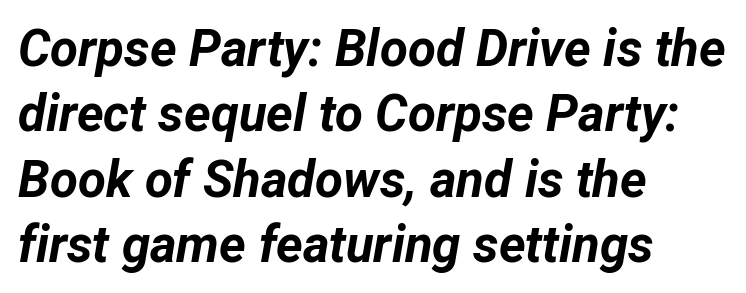
This sample uses plain, unmodified letter spacing. This block has exactly the height ordinary leading produces. The strip under each line holds only bare page. Where is the straight margin? On the left. You could not count columns in this text — the font is proportionally spaced.
